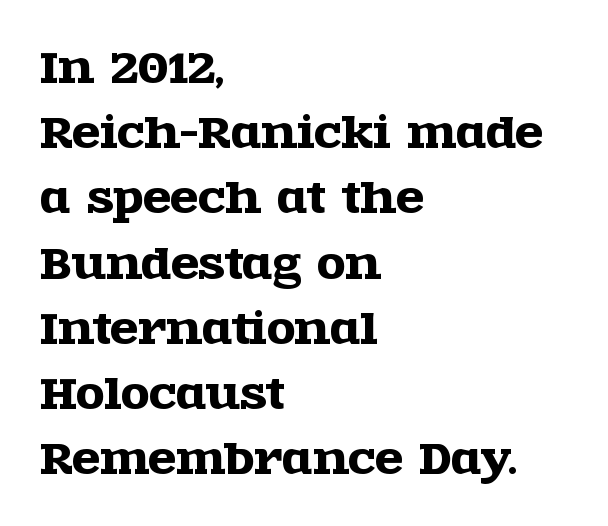
{"serif": "yes", "italic": "no", "width": "wide", "x_height": "large", "monospaced": "no", "underline": "no", "align": "left", "line_spacing": "normal", "line_spacing_ratio": 1.59, "letter_spacing": "normal", "letter_spacing_em": 0.0, "glyph_px": 41}
